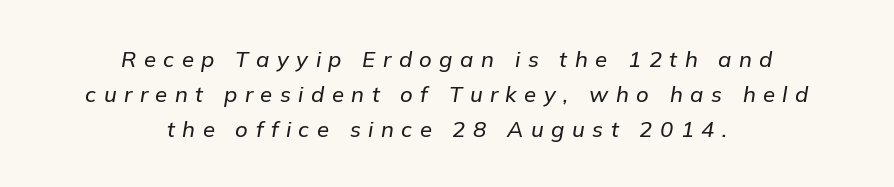
The image shows 22 px text type, italic (leaning right); set centered, normal line spacing (1.59x), unusually wide letter spacing (+0.34 em), not underlined.
